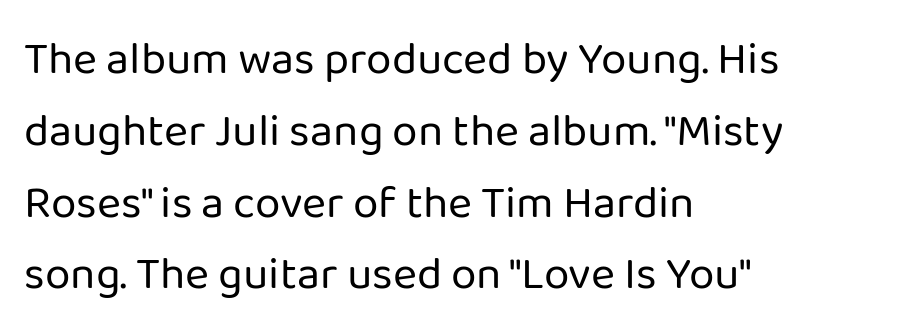
Quick note: interline space is typical. A clean baseline with only descenders dipping below it. Summary of weight: not heavy and not bold. The letters advance in unequal steps, a hallmark of proportional type. The rag falls on the right side of this text block. The passage shown has conventional tracking throughout.
